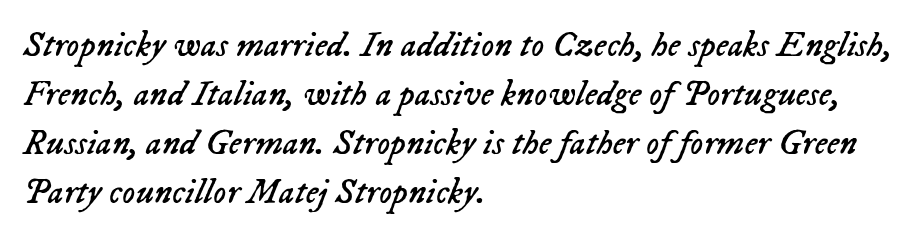
This sample is left-justified, so line endings fall wherever the words run out. Letters rest on an invisible, unmarked baseline. The passage shown is typed in a proportional face where columns would drift. The letterforms sit at book weight or below.
